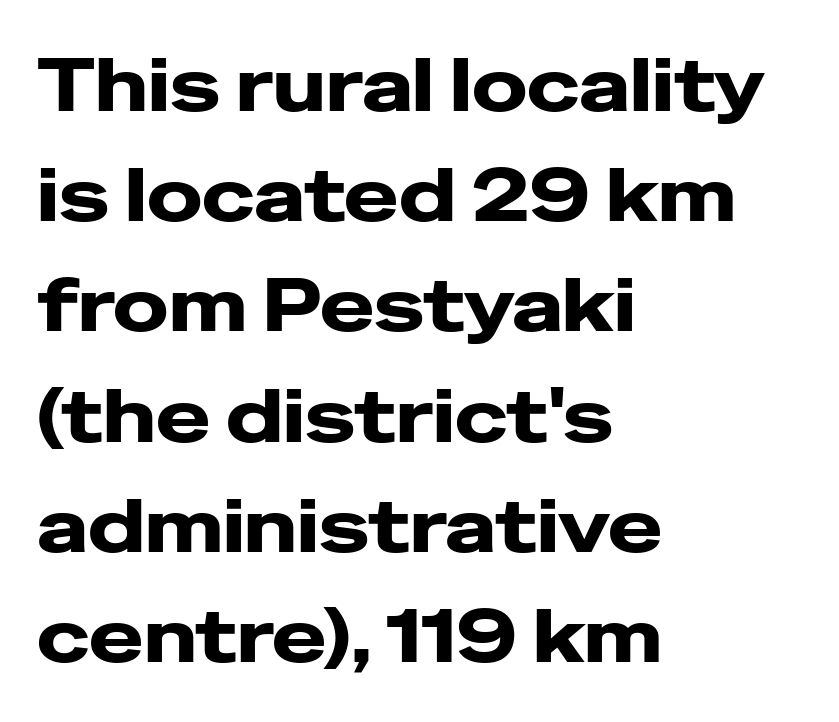
{"serif": "no", "italic": "no", "bold": "yes", "weight": "heavy", "width": "wide", "stroke_contrast": "low", "x_height": "medium", "monospaced": "no", "underline": "no", "align": "left", "line_spacing": "normal", "line_spacing_ratio": 1.51, "letter_spacing": "normal", "letter_spacing_em": 0.0, "glyph_px": 73}
